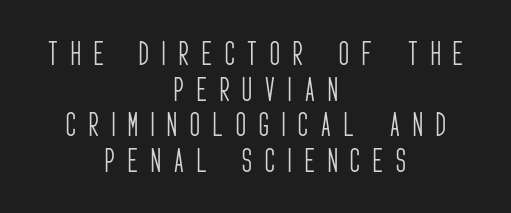
The string is rendered with underlining switched off. The passage is arranged like a title page — every line centered. Posture: straight, roman, zero tilt. Students, note that the glyphs here are deliberately spaced far apart. The line-height multiplier appears to be the usual default. The face looks like a standard text weight, possibly lighter.
